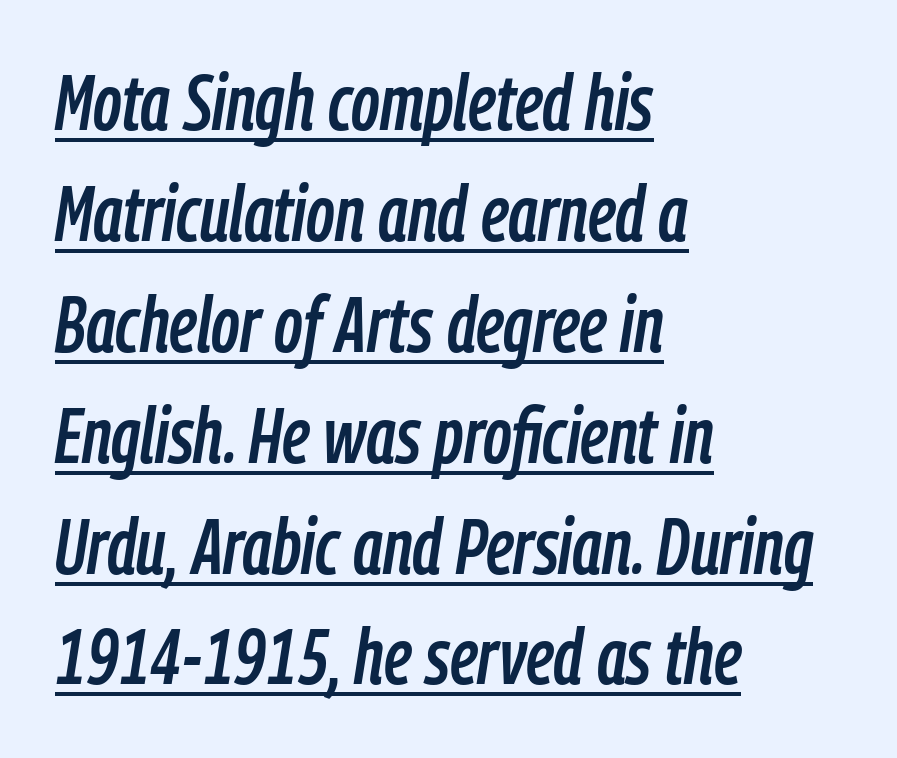
Look at the tracking — it's just the regular setting, nothing added. Compared with typical paragraphs, the rows here are spaced about the same. The rendering uses natural spacing where letterforms have individual widths. A rule runs beneath these lines of type. Horizontally, the lines are justified to the leading edge only. Designer's note — italics engaged.
